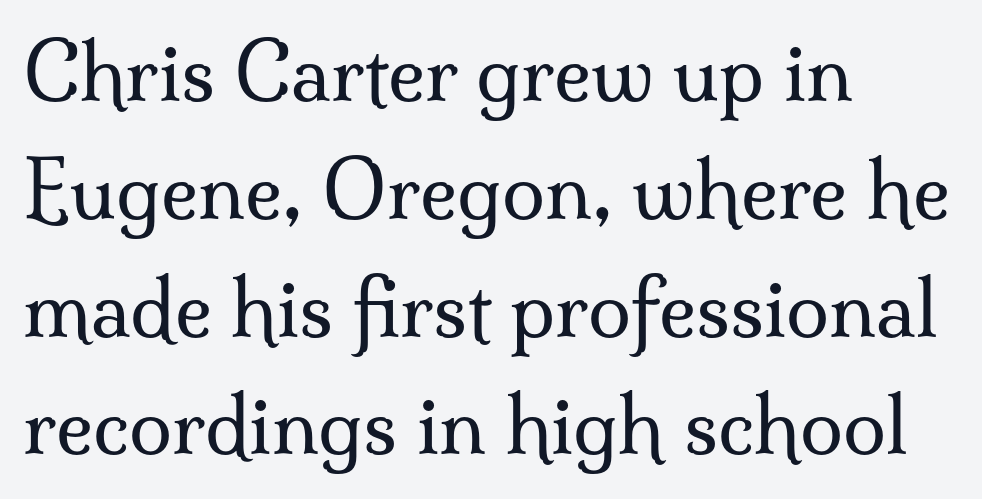
Note the varied advance widths — an 'i' is clearly narrower than an 'm'. Descenders hang freely into open space. This sample uses an upright cut, with every glyph sitting square on the baseline. Observe the ordinary spacing: letters are neighbours, not strangers. These lines are composed in type with serifs. Nothing heavy about these letters — not bold at all.
